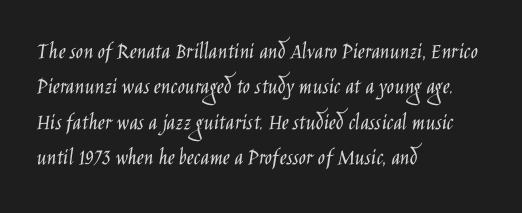
The image shows 24 px text type; set left-aligned, normal line spacing (1.47x), normal letter spacing, not underlined.
